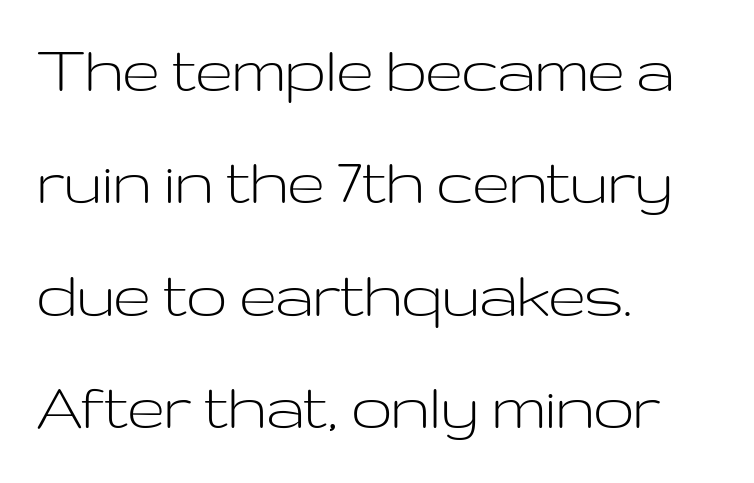
The image shows 72 px light, wide sans-serif type, upright; set left-aligned, normal line spacing (1.56x), normal letter spacing, not underlined; low stroke contrast and a medium x-height.
